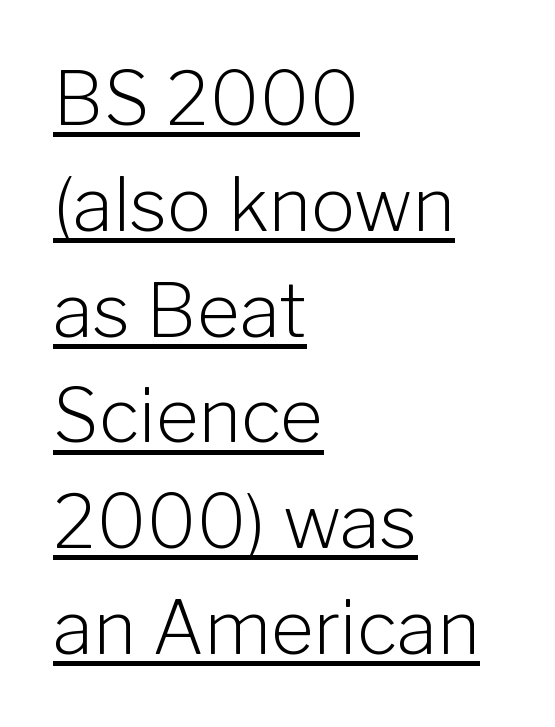
The image shows 74 px light sans-serif type, upright; set left-aligned, normal line spacing (1.43x), normal letter spacing, underlined; low stroke contrast and a medium x-height.
